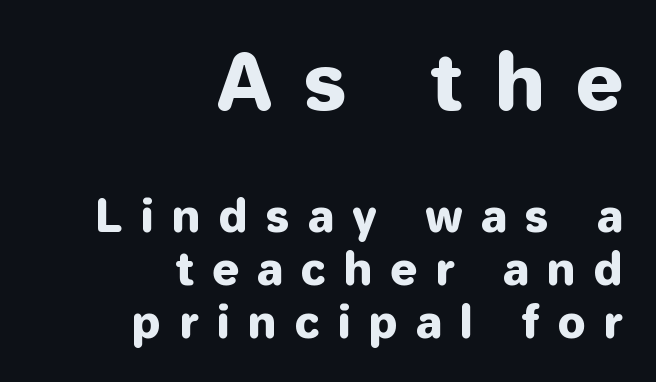
{"serif": "no", "italic": "no", "width": "normal", "stroke_contrast": "low", "x_height": "medium", "monospaced": "no", "underline": "no", "align": "right", "line_spacing_ratio": 1.2, "letter_spacing": "wide", "letter_spacing_em": 0.43, "larger_block": "first", "size_ratio": 1.75, "glyph_px": 77}
